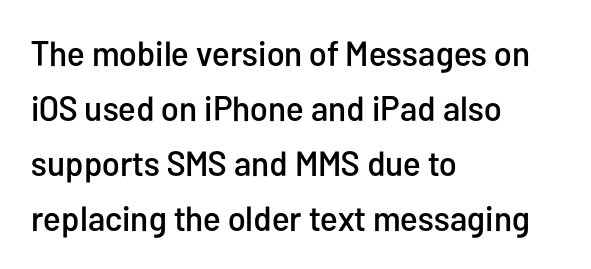
{"serif": "no", "italic": "no", "width": "condensed", "stroke_contrast": "low", "x_height": "medium", "monospaced": "no", "underline": "no", "align": "left", "line_spacing": "normal", "line_spacing_ratio": 1.57, "letter_spacing": "normal", "letter_spacing_em": 0.0, "glyph_px": 35}
